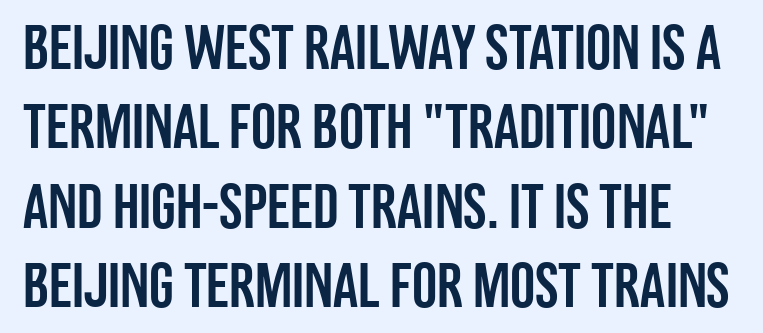
Q: Is the text italic (slanted)? A: No, it is upright.
Q: Is the typeface a serif or a sans-serif typeface? A: Sans-serif.
Q: Is the text underlined? A: No.
Q: Is the spacing between letters normal or unusually wide? A: Normal.
Q: Is the spacing between lines tight, normal or loose? A: Normal.
Q: Width (condensed, normal, or wide)? A: Condensed.
Q: Stroke contrast? A: Low.
Q: x-height? A: Large.
Q: Monospaced? A: No.
